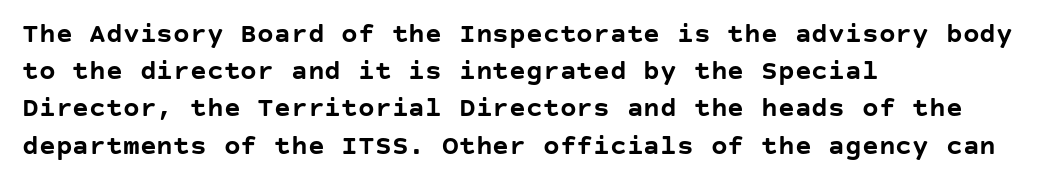
{"serif": "no", "italic": "no", "bold": "yes", "weight": "semibold", "width": "normal", "stroke_contrast": "low", "x_height": "large", "underline": "no", "align": "left", "line_spacing": "normal", "line_spacing_ratio": 1.33, "letter_spacing": "normal", "letter_spacing_em": 0.0, "glyph_px": 28}
